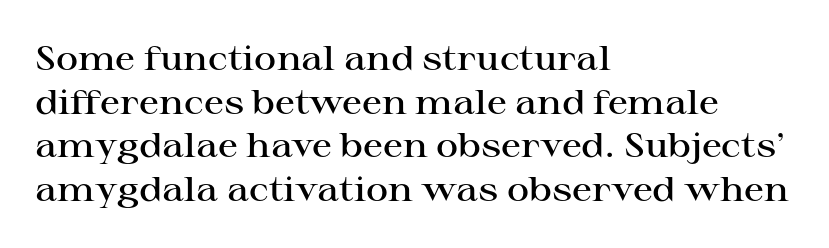
A serif font was chosen for this passage. Anything drawn beneath the words? Only blank space. In CSS terms this would be text-align: left. A bit beefed up — I'd call it semibold rather than bold. Look at the tracking — it's just the regular setting, nothing added. Do the characters align in a grid? No, the font is proportional.
